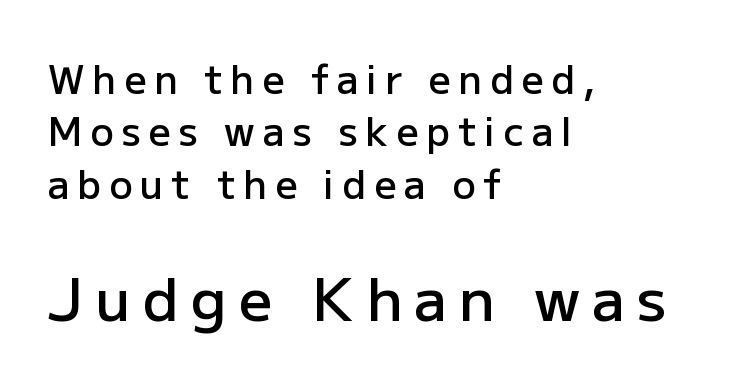
{"serif": "no", "italic": "no", "bold": "semi", "weight": "semibold", "width": "normal", "stroke_contrast": "low", "x_height": "medium", "monospaced": "no", "underline": "no", "align": "left", "line_spacing": "normal", "line_spacing_ratio": 1.34, "letter_spacing": "wide", "letter_spacing_em": 0.2, "larger_block": "second", "size_ratio": 1.51, "glyph_px": 59}
